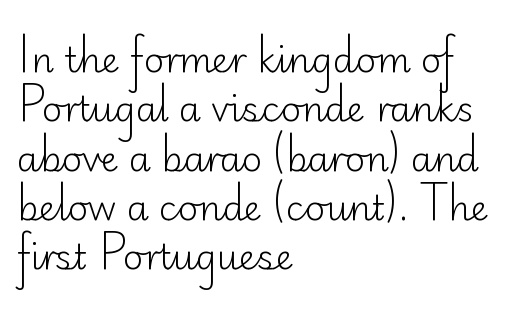
What kind of face is this? One without serifs — a sans. A typesetter would call this zero additional tracking. Evenly set lines give the paragraph a standard silhouette. Lines of text with bare space underneath. These lines were composed using upright roman letters. Think of a printed novel: that variable character pitch is what you see here.
